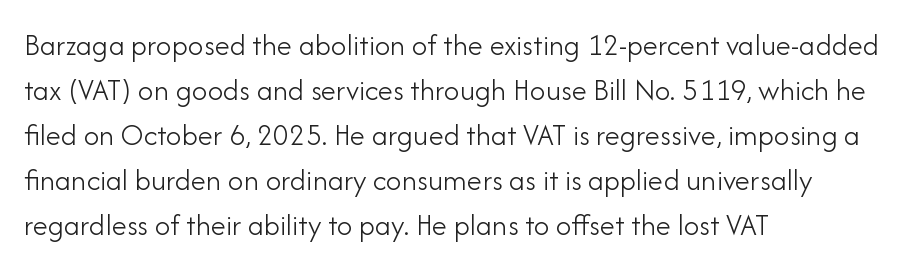
The image shows 31 px light sans-serif type, upright; set left-aligned, normal line spacing (1.45x), normal letter spacing, not underlined; low stroke contrast and a small x-height.
